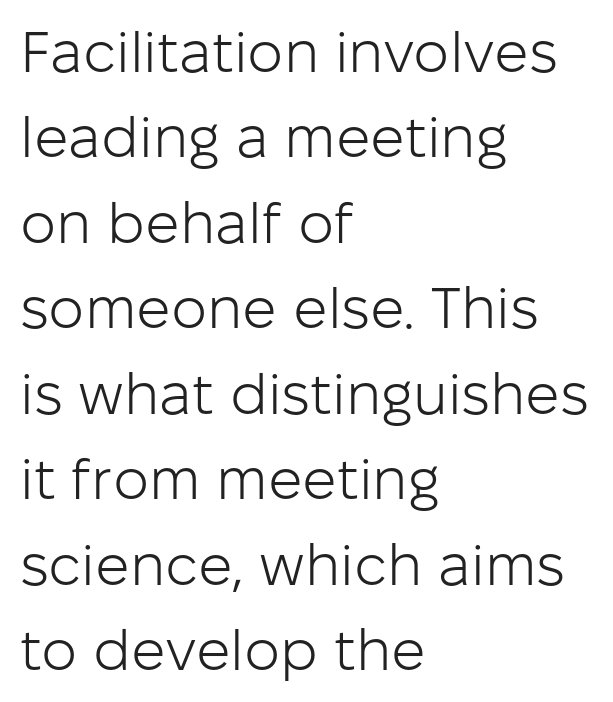
Q: Is the text bold? A: No.
Q: Is the text italic (slanted)? A: No, it is upright.
Q: Is the typeface a serif or a sans-serif typeface? A: Sans-serif.
Q: Is the text underlined? A: No.
Q: How is the paragraph aligned? A: Left-aligned.
Q: Is the spacing between letters normal or unusually wide? A: Normal.
Q: Is the spacing between lines tight, normal or loose? A: Normal.
Q: Width (condensed, normal, or wide)? A: Normal.
Q: Stroke contrast? A: Low.
Q: x-height? A: Medium.
Q: Monospaced? A: No.
